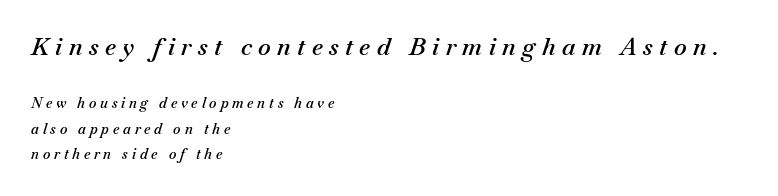
The image shows 24 px text type, italic (leaning right); set left-aligned, line spacing 1.83x, unusually wide letter spacing (+0.27 em), not underlined; the first (top) block is 1.71x larger.
